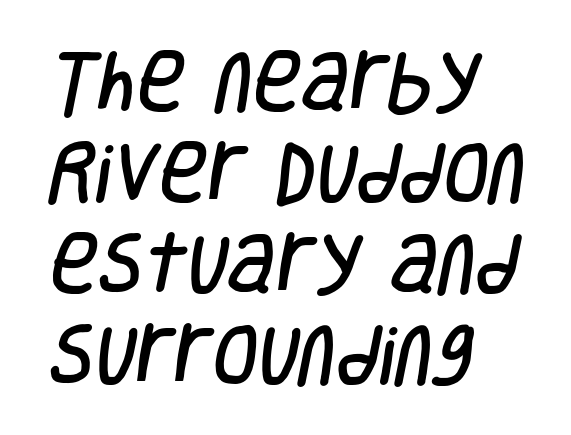
Q: Is the typeface a serif or a sans-serif typeface? A: Sans-serif.
Q: Is the text underlined? A: No.
Q: How is the paragraph aligned? A: Left-aligned.
Q: Is the spacing between letters normal or unusually wide? A: Normal.
Q: Is the spacing between lines tight, normal or loose? A: Normal.
Q: Width (condensed, normal, or wide)? A: Condensed.
Q: Stroke contrast? A: Low.
Q: x-height? A: Large.
Q: Monospaced? A: No.
